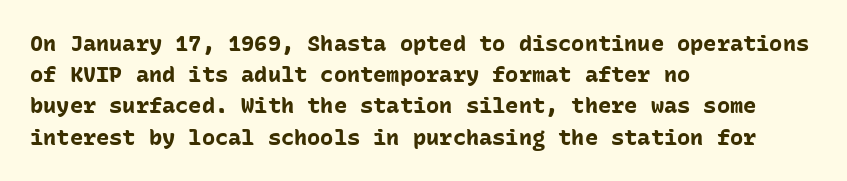
The image shows 22 px bold type, upright; set left-aligned, normal line spacing (1.42x), normal letter spacing, not underlined.
